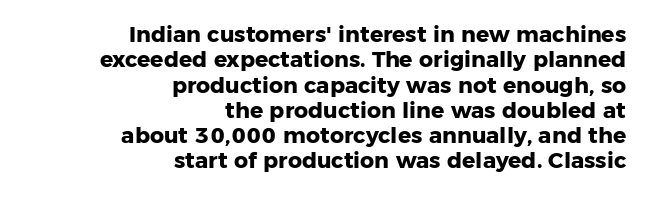
{"italic": "no", "bold": "yes", "underline": "no", "align": "right", "line_spacing": "tight", "line_spacing_ratio": 1.15, "letter_spacing": "normal", "letter_spacing_em": 0.0, "glyph_px": 22}
